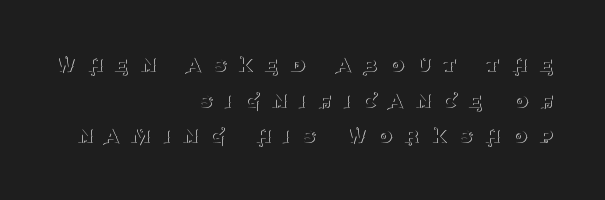
Q: Is the text bold? A: No.
Q: Is the text italic (slanted)? A: No, it is upright.
Q: Is the text underlined? A: No.
Q: How is the paragraph aligned? A: Right-aligned.
Q: Is the spacing between letters normal or unusually wide? A: Unusually wide.
Q: Is the spacing between lines tight, normal or loose? A: Normal.
